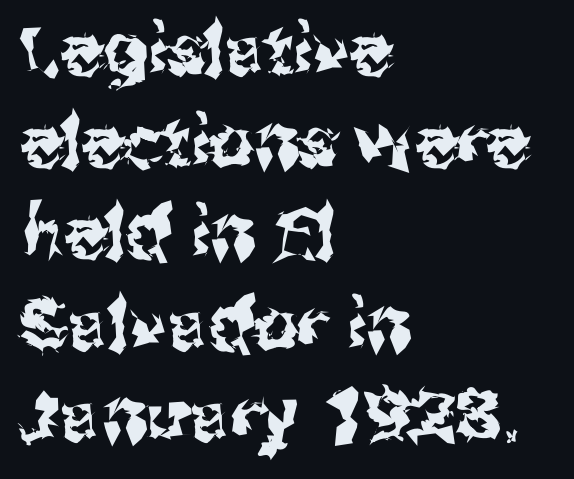
The image shows 71 px sans-serif type, upright; set left-aligned, normal line spacing (1.29x), normal letter spacing, not underlined; medium stroke contrast and a medium x-height.
